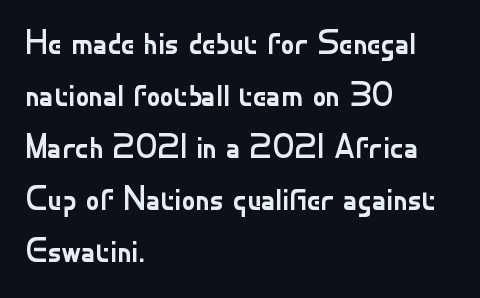
Nope, not italic — everything's standing straight. Alignment: flush left. Here the designer chose a conventional face with non-uniform glyph widths. The passage shown has conventional tracking throughout. Each row of text sits above clean, open space. Font category for this specimen: sans-serif.
